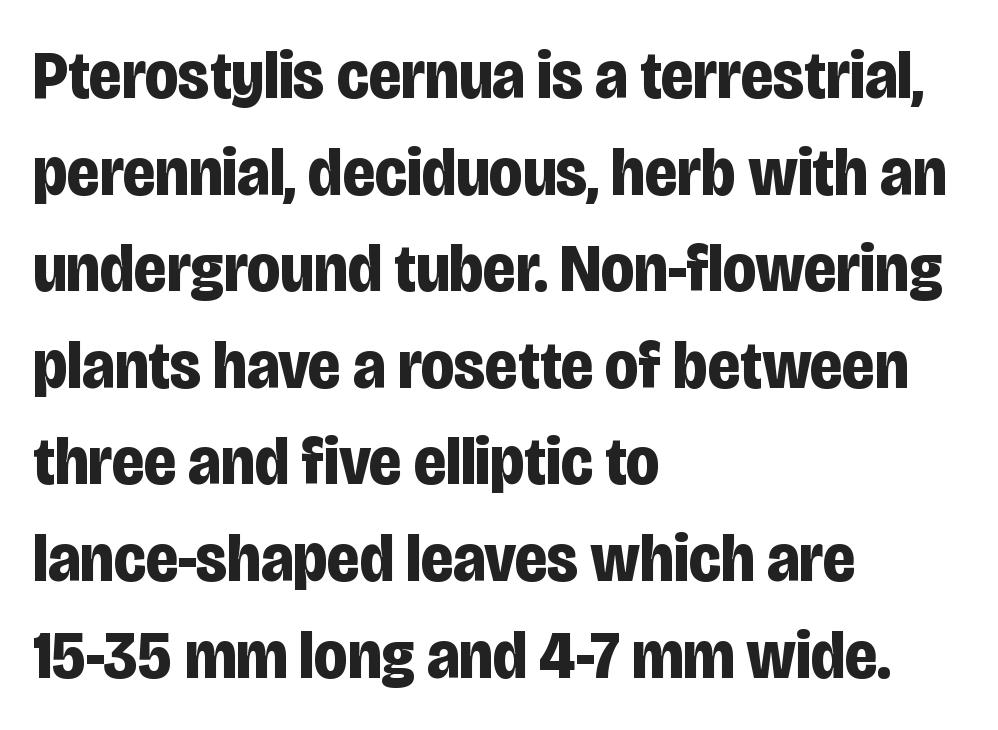
Q: Is the text bold? A: Yes.
Q: Is the text italic (slanted)? A: No, it is upright.
Q: Is the typeface a serif or a sans-serif typeface? A: Sans-serif.
Q: Is the text underlined? A: No.
Q: How is the paragraph aligned? A: Left-aligned.
Q: Is the spacing between letters normal or unusually wide? A: Normal.
Q: Is the spacing between lines tight, normal or loose? A: Normal.
Q: Width (condensed, normal, or wide)? A: Condensed.
Q: Stroke contrast? A: Low.
Q: x-height? A: Large.
Q: Monospaced? A: No.
